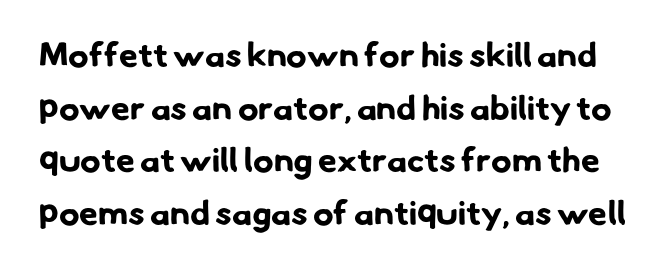
Q: Is the text bold? A: Yes.
Q: Is the typeface a serif or a sans-serif typeface? A: Sans-serif.
Q: Is the text underlined? A: No.
Q: Is the spacing between letters normal or unusually wide? A: Normal.
Q: Is the spacing between lines tight, normal or loose? A: Normal.
Q: Width (condensed, normal, or wide)? A: Normal.
Q: Stroke contrast? A: Low.
Q: x-height? A: Small.
Q: Monospaced? A: No.
